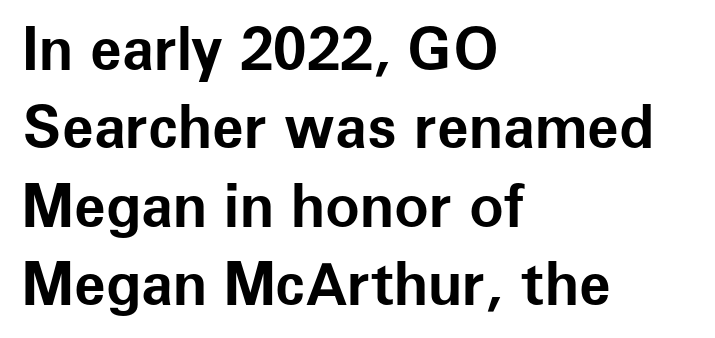
Q: Is the text bold? A: Yes.
Q: Is the text italic (slanted)? A: No, it is upright.
Q: Is the typeface a serif or a sans-serif typeface? A: Sans-serif.
Q: Is the text underlined? A: No.
Q: How is the paragraph aligned? A: Left-aligned.
Q: Is the spacing between letters normal or unusually wide? A: Normal.
Q: Is the spacing between lines tight, normal or loose? A: Normal.
Q: Width (condensed, normal, or wide)? A: Normal.
Q: Stroke contrast? A: Low.
Q: x-height? A: Medium.
Q: Monospaced? A: No.
